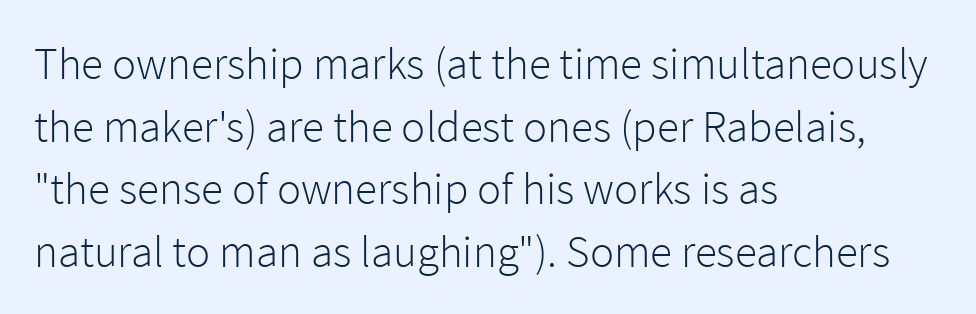
The image shows 45 px light sans-serif type, upright; set left-aligned, normal line spacing (1.39x), normal letter spacing, not underlined; low stroke contrast and a medium x-height.
